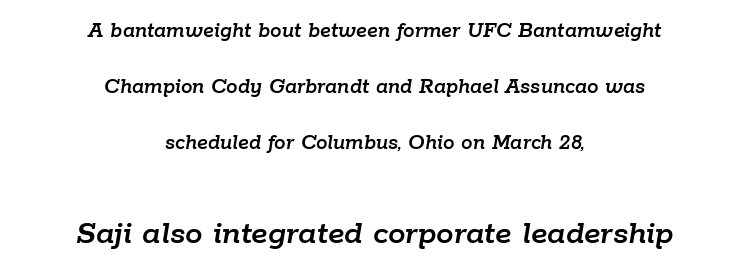
The image shows 35 px text type, italic (leaning right); set centered, loose line spacing (2.44x), normal letter spacing, not underlined; the second (bottom) block is 1.52x larger; low stroke contrast and a medium x-height.
